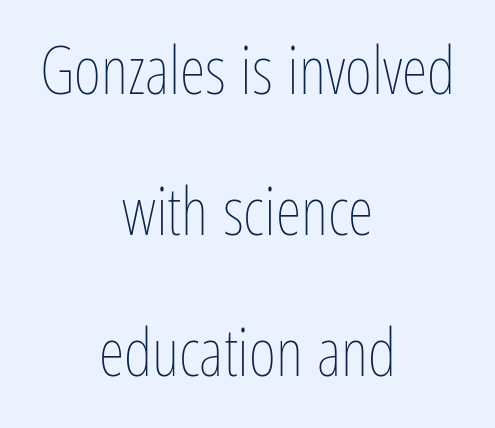
{"italic": "no", "bold": "no", "weight": "thin", "width": "condensed", "stroke_contrast": "low", "x_height": "medium", "monospaced": "no", "underline": "no", "align": "center", "line_spacing": "loose", "line_spacing_ratio": 2.14, "letter_spacing": "normal", "letter_spacing_em": 0.0, "glyph_px": 66}
